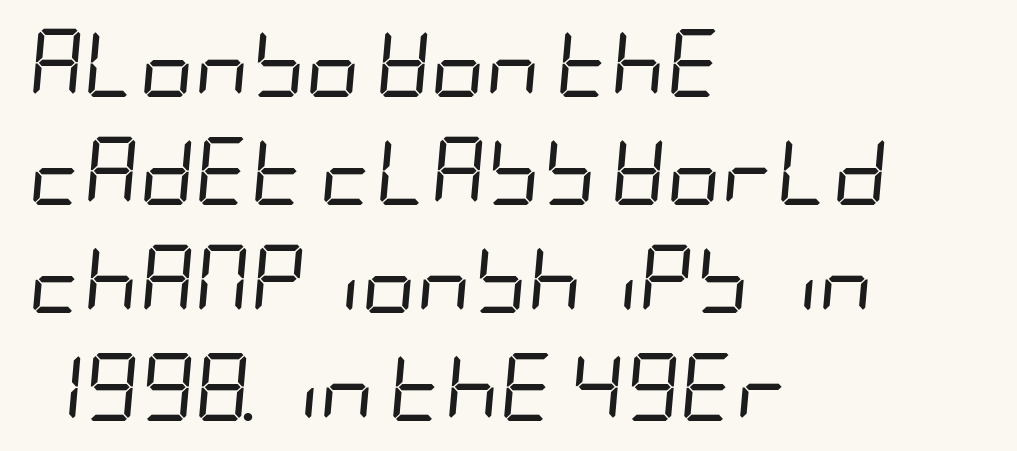
{"italic": "yes", "lean": "right", "slant_degrees": 5, "bold": "no", "weight": "regular", "width": "condensed", "stroke_contrast": "low", "x_height": "large", "underline": "no", "align": "left", "line_spacing": "normal", "line_spacing_ratio": 1.59, "letter_spacing": "normal", "letter_spacing_em": 0.0, "glyph_px": 68}
